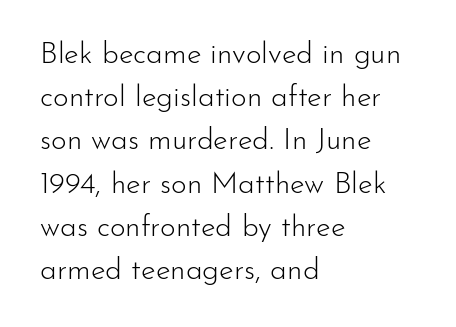
Q: Is the text bold? A: No.
Q: Is the text italic (slanted)? A: No, it is upright.
Q: Is the typeface a serif or a sans-serif typeface? A: Sans-serif.
Q: Is the text underlined? A: No.
Q: How is the paragraph aligned? A: Left-aligned.
Q: Is the spacing between letters normal or unusually wide? A: Normal.
Q: Is the spacing between lines tight, normal or loose? A: Normal.
Q: Width (condensed, normal, or wide)? A: Normal.
Q: Stroke contrast? A: Low.
Q: x-height? A: Small.
Q: Monospaced? A: No.
